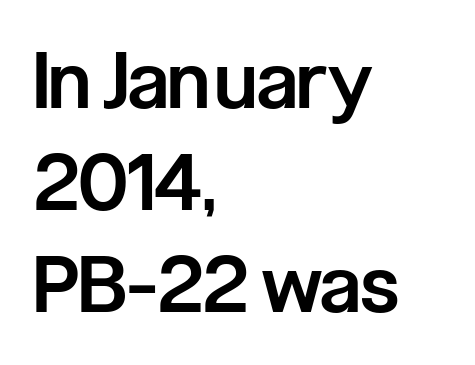
The image shows 79 px semibold, condensed sans-serif type, upright; set left-aligned, normal line spacing (1.29x), normal letter spacing, not underlined; low stroke contrast and a medium x-height.
